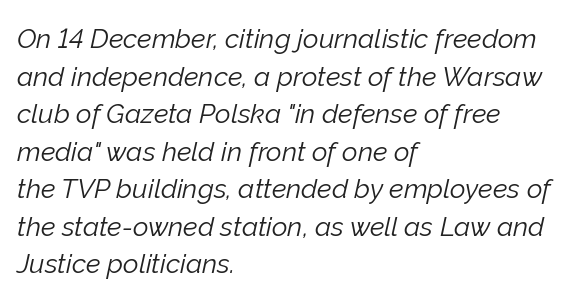
The image shows 27 px text type, italic (leaning right); set left-aligned, normal line spacing (1.39x), normal letter spacing, not underlined.
